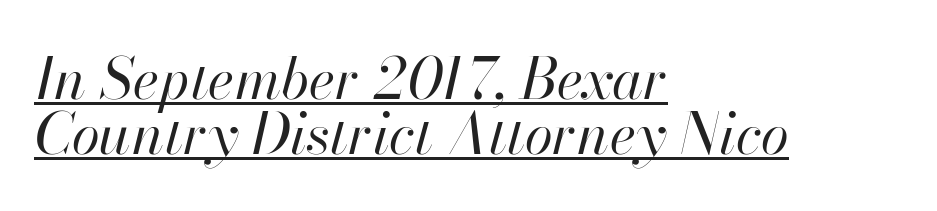
{"italic": "yes", "lean": "right", "slant_degrees": 13, "bold": "no", "weight": "regular", "width": "normal", "stroke_contrast": "high", "x_height": "small", "monospaced": "no", "underline": "yes", "align": "left", "line_spacing": "tight", "line_spacing_ratio": 0.96, "letter_spacing": "normal", "letter_spacing_em": 0.0, "glyph_px": 57}
